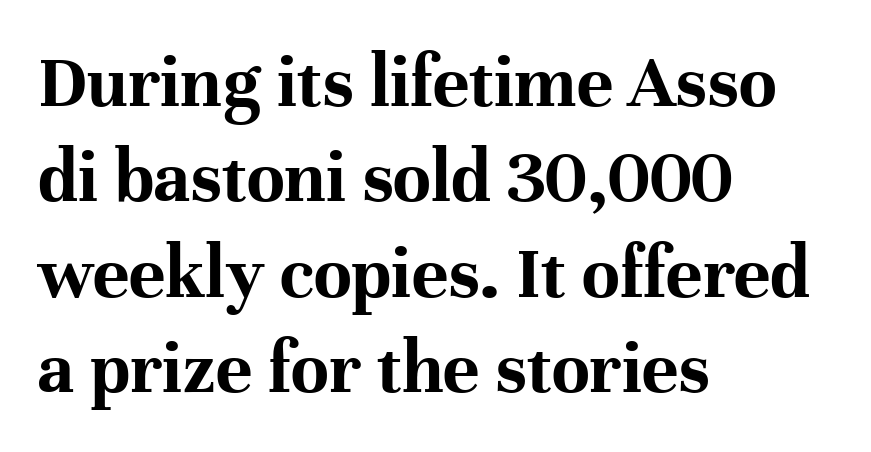
The font family rendered here belongs to the serif group. Anything drawn beneath the words? Only blank space. These lines carry a lot of weight — the face is fully bold. The specimen reads as upright at a glance. The compositor pushed each line to the left boundary. Proportional: the letters do not fall into vertical columns.
